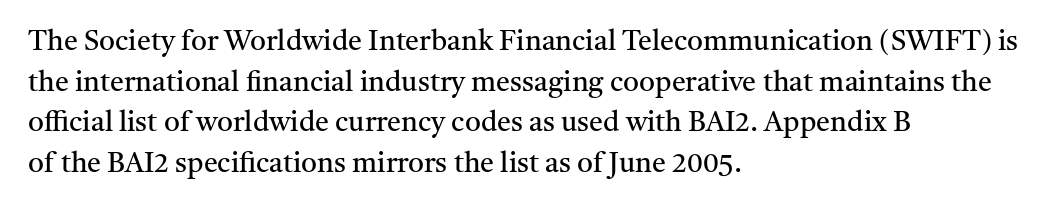
{"serif": "yes", "italic": "no", "bold": "no", "weight": "regular", "width": "normal", "stroke_contrast": "medium", "x_height": "medium", "monospaced": "no", "underline": "no", "align": "left", "line_spacing": "normal", "line_spacing_ratio": 1.45, "letter_spacing": "normal", "letter_spacing_em": 0.0, "glyph_px": 28}
